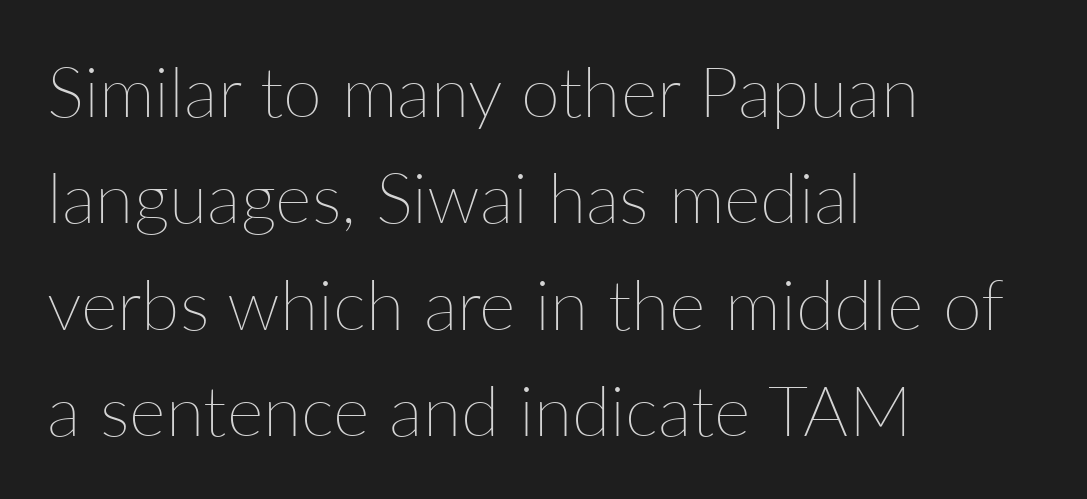
The image shows 70 px thin type, upright; set left-aligned, normal line spacing (1.52x), normal letter spacing, not underlined; low stroke contrast and a medium x-height.
